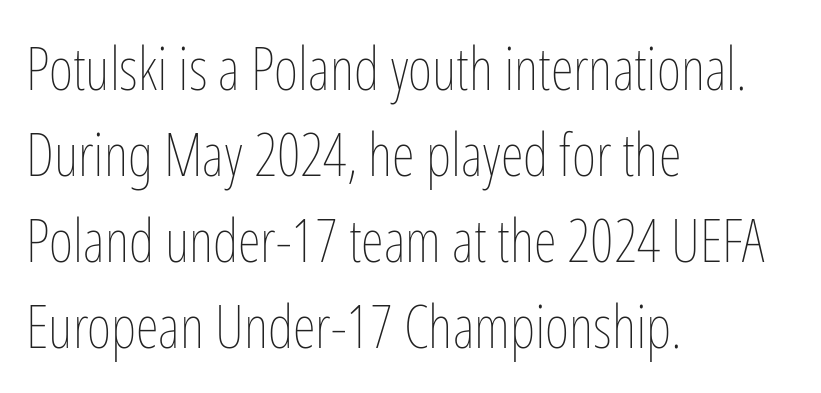
{"italic": "no", "bold": "no", "weight": "thin", "width": "condensed", "stroke_contrast": "low", "x_height": "medium", "monospaced": "no", "underline": "no", "align": "left", "line_spacing": "normal", "line_spacing_ratio": 1.46, "letter_spacing": "normal", "letter_spacing_em": 0.0, "glyph_px": 59}
